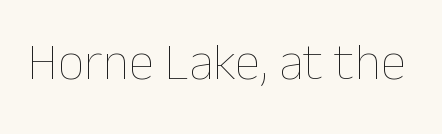
Characters follow at the spacing the type designer built in. You could not count columns in this text — the font is proportionally spaced. No word sits above an underline. Posture: vertical. Stems and bowls with no extra thickness — not bold.
